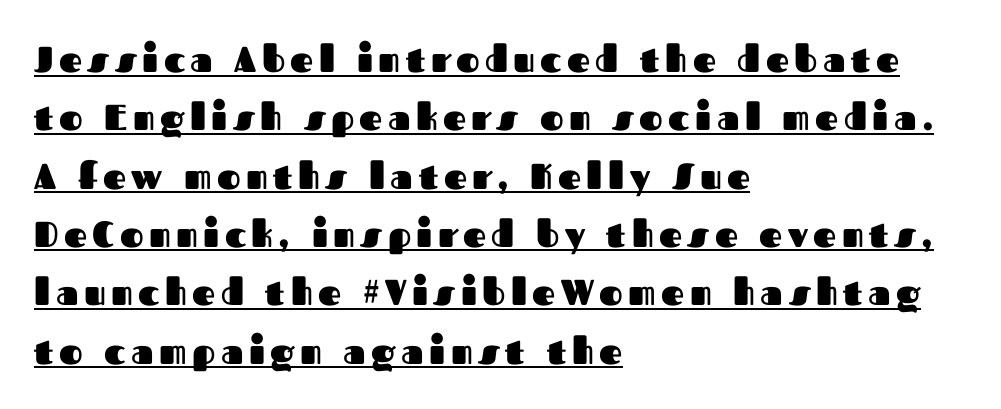
Whoever set this chose a conventional vertical rhythm. The passage shown is typed in a proportional face where columns would drift. Nothing sits at the stroke ends, so this counts as sans-serif. Underlining? Definitely there. The rendering anchors every line to the left-hand side.
